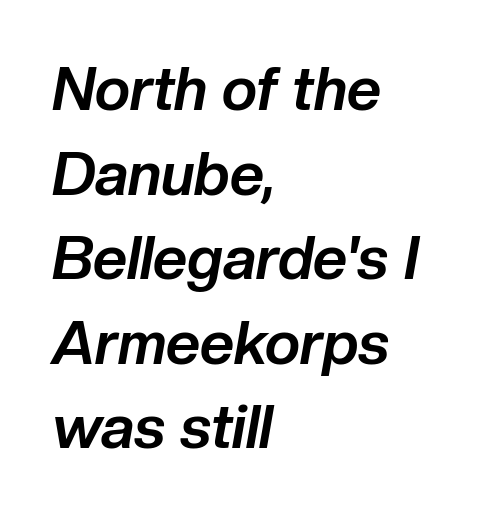
Leading matches the norm, producing a regular column. Anything drawn beneath the words? Only blank space. Note the varied advance widths — an 'i' is clearly narrower than an 'm'. I'd describe the lettering as bold — thick and assertive. The glyphs look as if they've been sheared to an angle. Tracking value appears to be zero — textbook default spacing.
